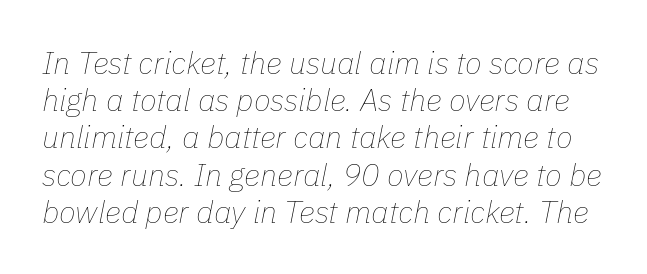
The gap between lines stays unmarked. Between one letter and the next there's only the usual sliver of space. Summary of weight: not heavy and not bold. Spacing verdict: proportional, widths tailored to each character. Slanted lettering throughout.
